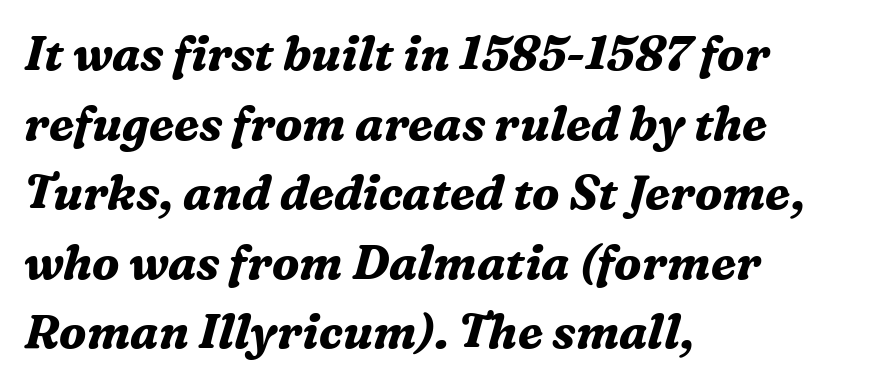
Proportional: the letters do not fall into vertical columns. Observe the ordinary spacing: letters are neighbours, not strangers. Baseline-to-baseline distance is the conventional proportion of letter height. This sample uses a serif face.
